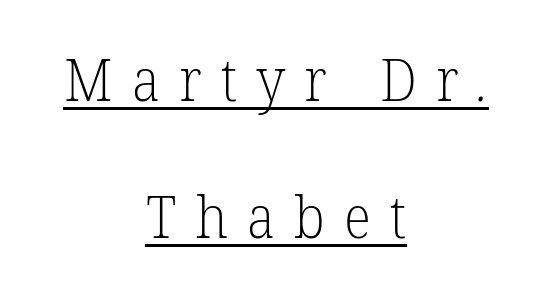
{"serif": "yes", "bold": "no", "weight": "light", "width": "normal", "stroke_contrast": "low", "x_height": "medium", "monospaced": "no", "underline": "yes", "align": "center", "line_spacing": "loose", "line_spacing_ratio": 2.36, "letter_spacing": "wide", "letter_spacing_em": 0.33, "glyph_px": 58}
